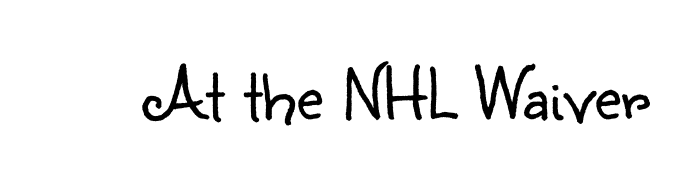
Q: Is the text bold? A: No.
Q: Is the text italic (slanted)? A: No, it is upright.
Q: Is the typeface a serif or a sans-serif typeface? A: Sans-serif.
Q: Is the text underlined? A: No.
Q: Is the spacing between letters normal or unusually wide? A: Normal.
Q: Width (condensed, normal, or wide)? A: Normal.
Q: Stroke contrast? A: Low.
Q: x-height? A: Small.
Q: Monospaced? A: No.
